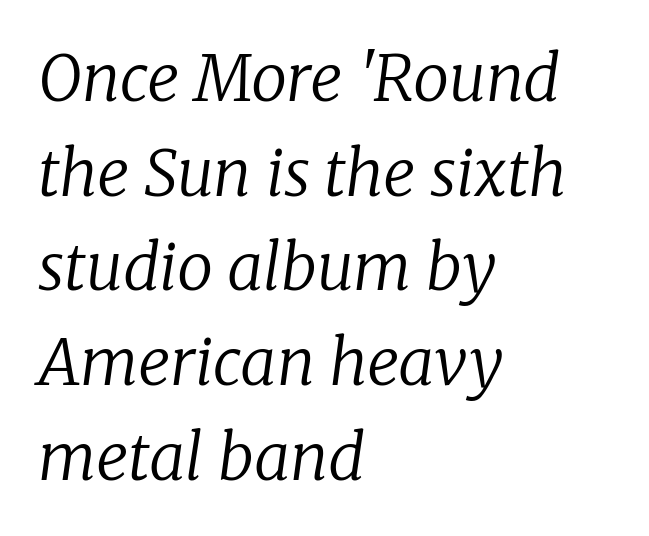
Q: Is the text bold? A: No.
Q: Is the text italic (slanted)? A: Yes, it leans right by about 8 degrees.
Q: Is the typeface a serif or a sans-serif typeface? A: Serif.
Q: Is the text underlined? A: No.
Q: How is the paragraph aligned? A: Left-aligned.
Q: Is the spacing between letters normal or unusually wide? A: Normal.
Q: Is the spacing between lines tight, normal or loose? A: Normal.
Q: Width (condensed, normal, or wide)? A: Normal.
Q: Stroke contrast? A: Low.
Q: x-height? A: Medium.
Q: Monospaced? A: No.
